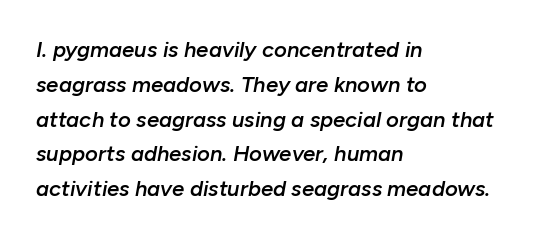
{"italic": "yes", "lean": "right", "slant_degrees": 10, "bold": "semi", "underline": "no", "align": "left", "line_spacing": "normal", "line_spacing_ratio": 1.58, "letter_spacing": "normal", "letter_spacing_em": 0.0, "glyph_px": 22}
